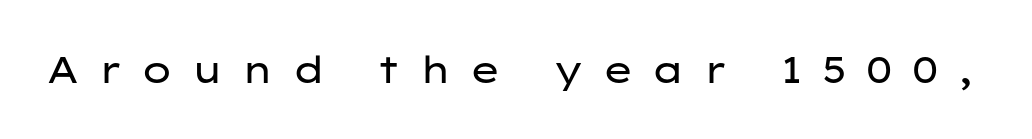
Q: Is the text bold? A: No.
Q: Is the text italic (slanted)? A: No, it is upright.
Q: Is the typeface a serif or a sans-serif typeface? A: Sans-serif.
Q: Is the text underlined? A: No.
Q: Is the spacing between letters normal or unusually wide? A: Unusually wide.
Q: Width (condensed, normal, or wide)? A: Wide.
Q: Stroke contrast? A: Low.
Q: x-height? A: Medium.
Q: Monospaced? A: No.
